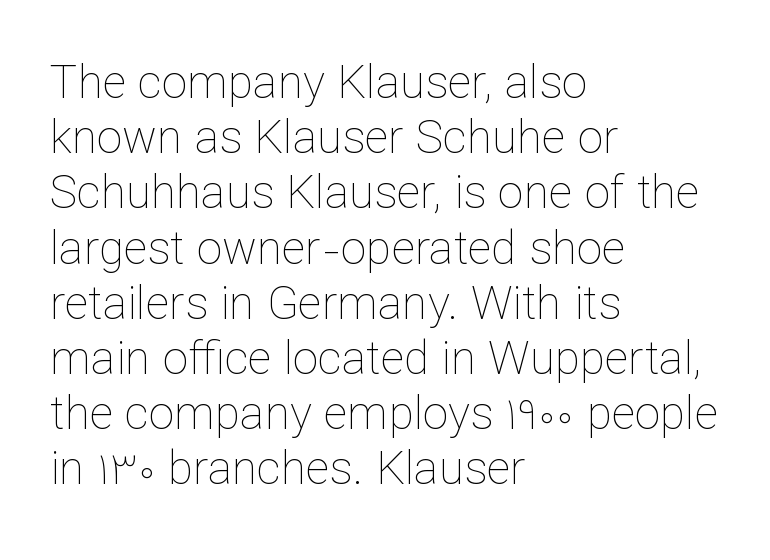
Q: Is the text bold? A: No.
Q: Is the text italic (slanted)? A: No, it is upright.
Q: Is the text underlined? A: No.
Q: How is the paragraph aligned? A: Left-aligned.
Q: Is the spacing between letters normal or unusually wide? A: Normal.
Q: Width (condensed, normal, or wide)? A: Normal.
Q: Stroke contrast? A: Low.
Q: x-height? A: Medium.
Q: Monospaced? A: No.
